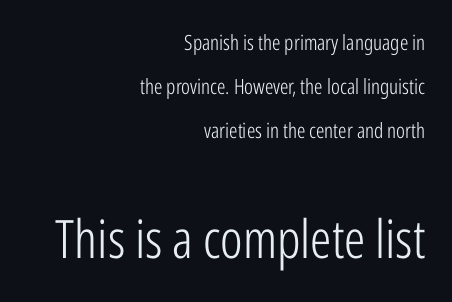
The letterforms sit at book weight or below. The face used here is proportionally spaced, like ordinary book or web type. The designer gave the closing block more size than the opening block. The glyphs in this specimen are sans serif. Check under the words: just untouched page.
